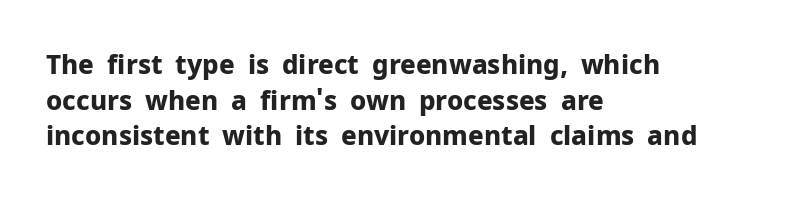
{"italic": "no", "bold": "yes", "underline": "no", "align": "left", "line_spacing": "normal", "line_spacing_ratio": 1.37, "letter_spacing": "normal", "letter_spacing_em": 0.0, "glyph_px": 26}
